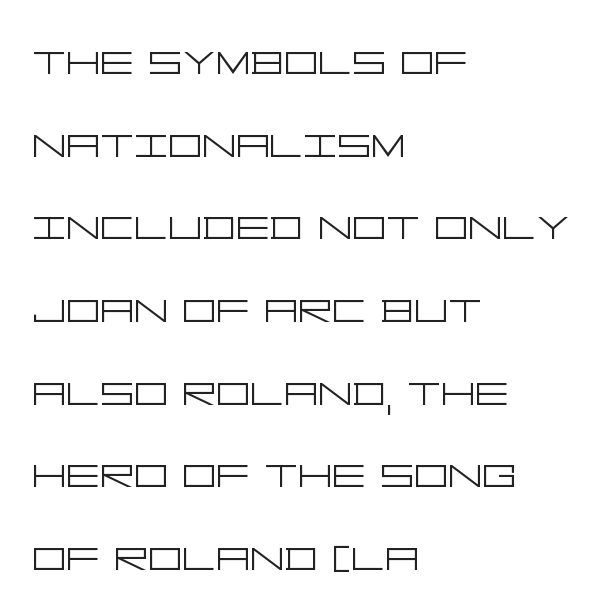
{"serif": "no", "italic": "no", "bold": "no", "weight": "light", "width": "wide", "stroke_contrast": "low", "x_height": "large", "underline": "no", "align": "left", "line_spacing": "normal", "line_spacing_ratio": 1.56, "letter_spacing": "normal", "letter_spacing_em": 0.0, "glyph_px": 53}
